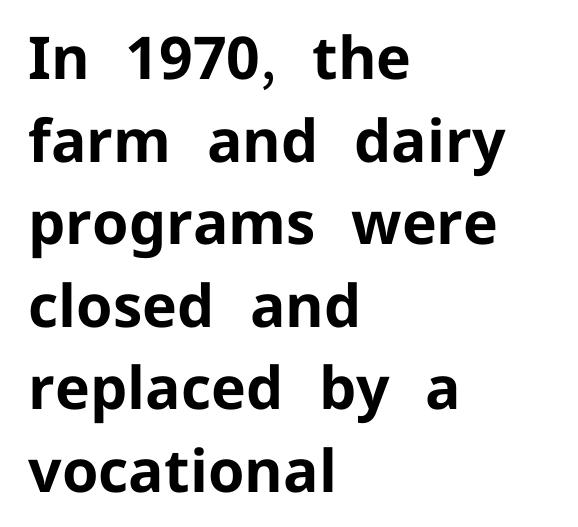
The image shows 59 px bold sans-serif type, upright; set left-aligned, normal line spacing (1.4x), normal letter spacing, not underlined; low stroke contrast and a medium x-height.
